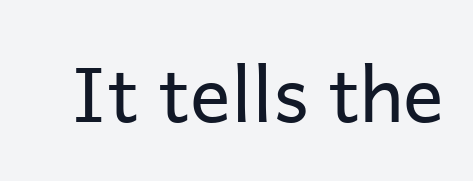
{"serif": "no", "italic": "no", "bold": "no", "weight": "regular", "width": "normal", "stroke_contrast": "low", "x_height": "medium", "monospaced": "no", "underline": "no", "letter_spacing": "normal", "letter_spacing_em": 0.0, "glyph_px": 76}
